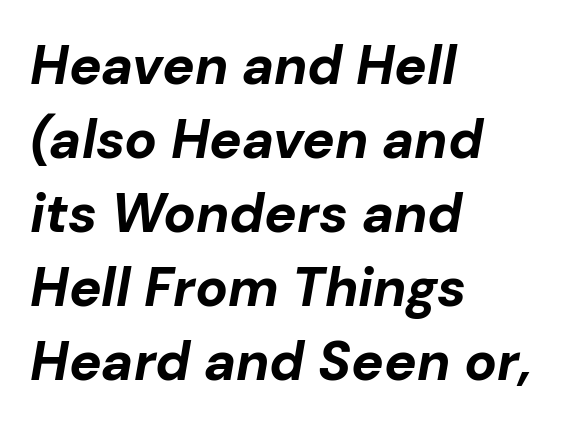
Q: Is the text bold? A: Yes.
Q: Is the text italic (slanted)? A: Yes, it leans right by about 10 degrees.
Q: Is the text underlined? A: No.
Q: How is the paragraph aligned? A: Left-aligned.
Q: Is the spacing between letters normal or unusually wide? A: Normal.
Q: Is the spacing between lines tight, normal or loose? A: Normal.
Q: Width (condensed, normal, or wide)? A: Normal.
Q: Stroke contrast? A: Low.
Q: x-height? A: Medium.
Q: Monospaced? A: No.
